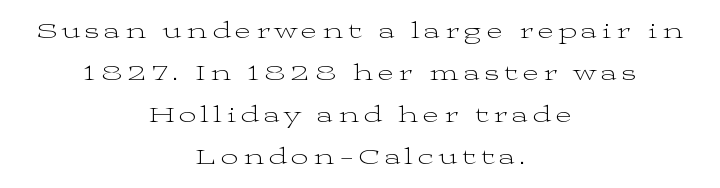
{"italic": "no", "bold": "no", "underline": "no", "align": "center", "line_spacing_ratio": 1.75, "letter_spacing": "wide", "letter_spacing_em": 0.21, "glyph_px": 24}
